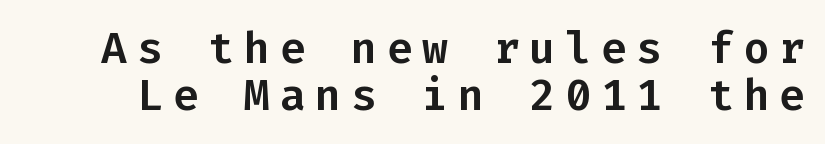
Here the glyphs are tracked loosely, breaking word shapes into spaced letters. This sample trades vertical openness for compactness between lines. These lines are rendered in a fixed-pitch font. Is there any slant? The stems are plumb. The string is rendered with underlining switched off. Nope, no serifs anywhere on these letters.
